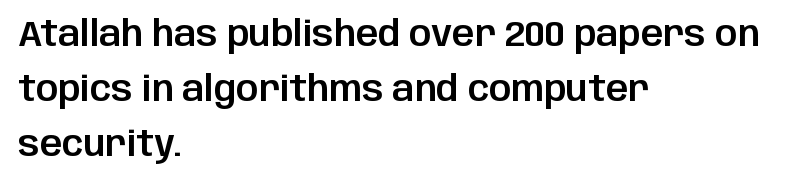
The image shows 35 px sans-serif type, upright; set left-aligned, normal line spacing (1.57x), normal letter spacing, not underlined; low stroke contrast and a large x-height.
